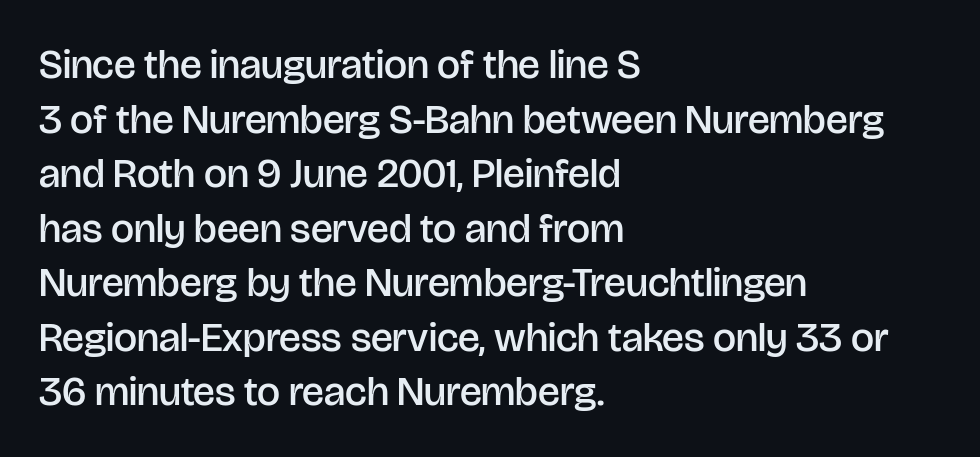
Q: Is the text bold? A: Semi-bold.
Q: Is the text italic (slanted)? A: No, it is upright.
Q: Is the typeface a serif or a sans-serif typeface? A: Sans-serif.
Q: Is the text underlined? A: No.
Q: How is the paragraph aligned? A: Left-aligned.
Q: Is the spacing between letters normal or unusually wide? A: Normal.
Q: Is the spacing between lines tight, normal or loose? A: Normal.
Q: Width (condensed, normal, or wide)? A: Normal.
Q: Stroke contrast? A: Low.
Q: x-height? A: Large.
Q: Monospaced? A: No.
